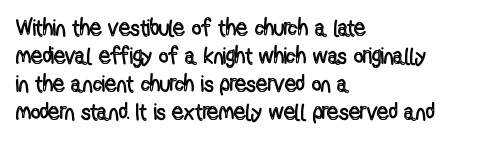
The image shows 23 px text type, upright; set left-aligned, line spacing 1.22x, normal letter spacing, not underlined.
